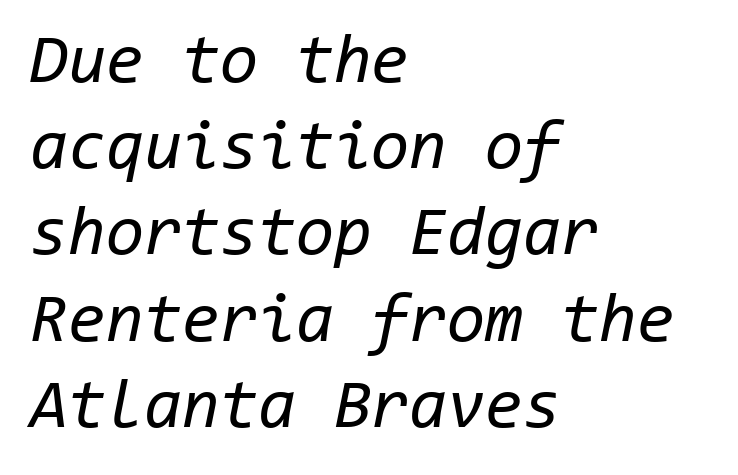
Horizontally, the lines are justified to the leading edge only. The letters sit at their default tracking, neither squeezed nor spread. Think of a typewriter: that constant character pitch is what you see here. The designer left line spacing at the default.
